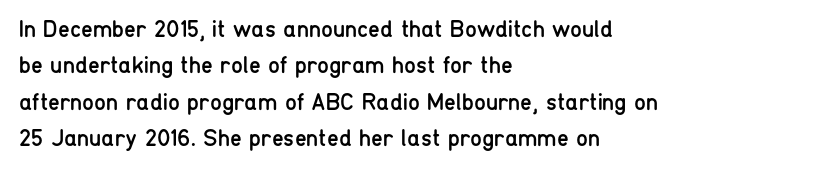
{"italic": "no", "bold": "no", "underline": "no", "align": "left", "line_spacing": "normal", "line_spacing_ratio": 1.52, "letter_spacing": "normal", "letter_spacing_em": 0.0, "glyph_px": 24}
